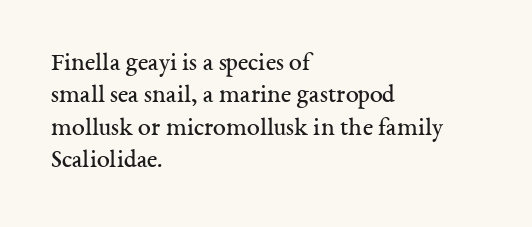
The image shows 26 px text type, upright; set left-aligned, normal line spacing (1.25x), normal letter spacing, not underlined.
